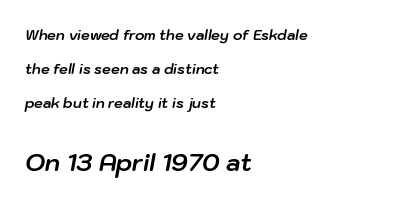
Q: Is the text bold? A: Yes.
Q: Is the text italic (slanted)? A: Yes, it leans right by about 10 degrees.
Q: Is the text underlined? A: No.
Q: How is the paragraph aligned? A: Left-aligned.
Q: Is the spacing between letters normal or unusually wide? A: Normal.
Q: Is the spacing between lines tight, normal or loose? A: Loose.
Q: Which block of text is set in a larger size, the first (top) or the second (bottom)? A: The second (bottom) one.
